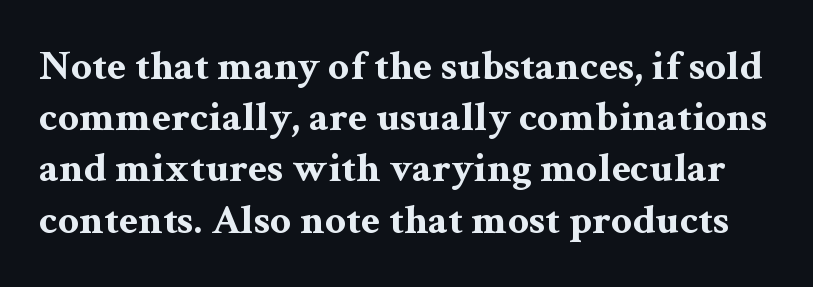
Examine the stroke ends and you'll spot serifs. In terms of letterspacing, this is plain default setting. Note the varied advance widths — an 'i' is clearly narrower than an 'm'. Type without underlining. The strokes are fattened all the way to bold. The lettering holds an erect, upright posture throughout.
